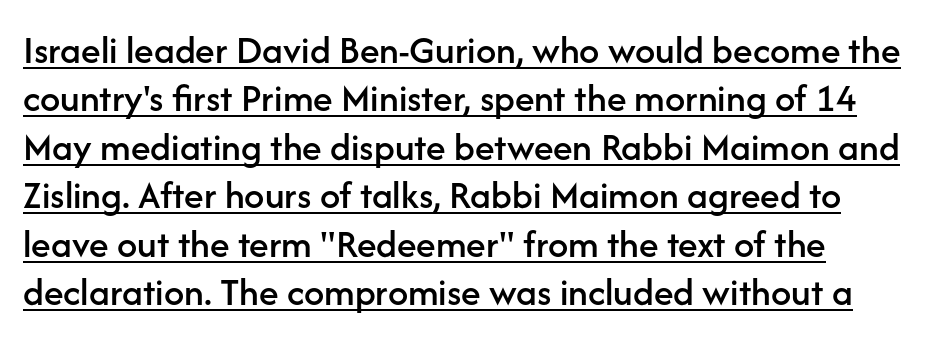
Does a line run under the words? Yes, clearly. I'd call this a sans setting — the letters go barefoot. The face used here is proportionally spaced, like ordinary book or web type. Unlike italic type, these characters show no tilt at all. Short note: letters normally spaced.
